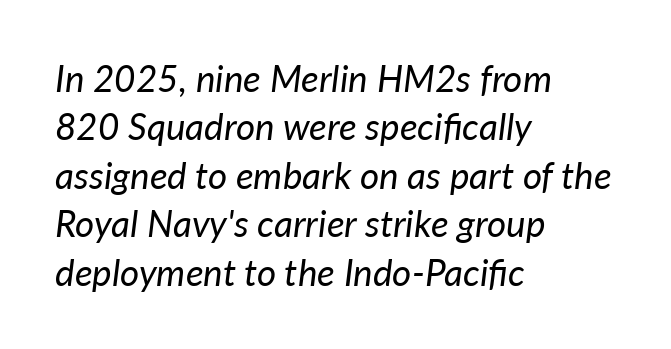
These lines were composed using italics. The space directly below the letters is spotless. Left-aligned paragraph, ragged on the right. Heaviness? Minimal to ordinary, like unemphasized prose. Horizontal bands of white between lines are of average thickness. The letters sit at their default tracking, neither squeezed nor spread.
